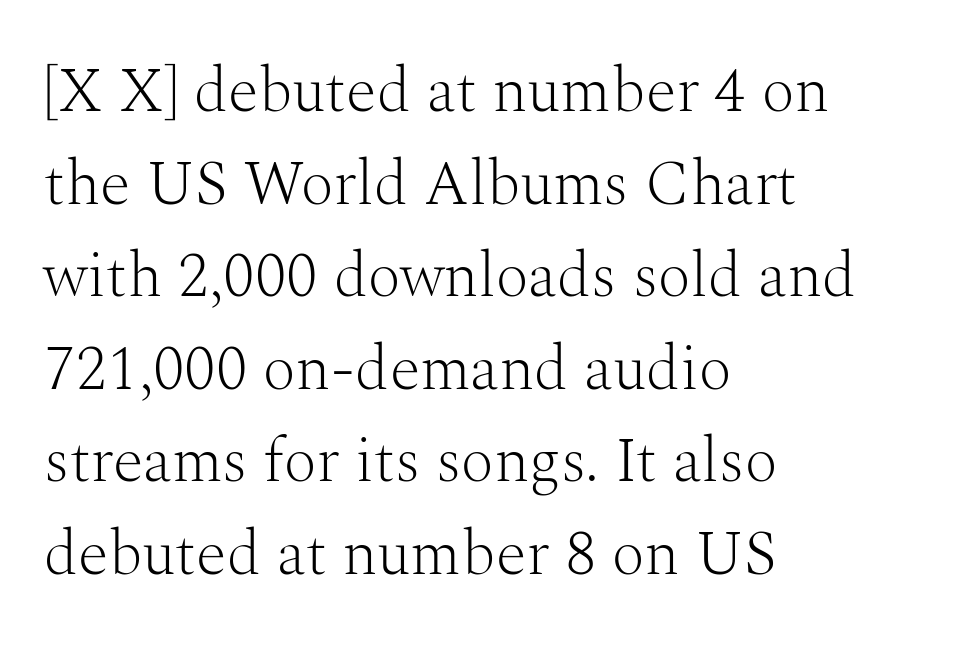
Q: Is the text bold? A: No.
Q: Is the text italic (slanted)? A: No, it is upright.
Q: Is the typeface a serif or a sans-serif typeface? A: Serif.
Q: Is the text underlined? A: No.
Q: How is the paragraph aligned? A: Left-aligned.
Q: Is the spacing between letters normal or unusually wide? A: Normal.
Q: Is the spacing between lines tight, normal or loose? A: Normal.
Q: Width (condensed, normal, or wide)? A: Normal.
Q: Stroke contrast? A: Medium.
Q: x-height? A: Medium.
Q: Monospaced? A: No.
